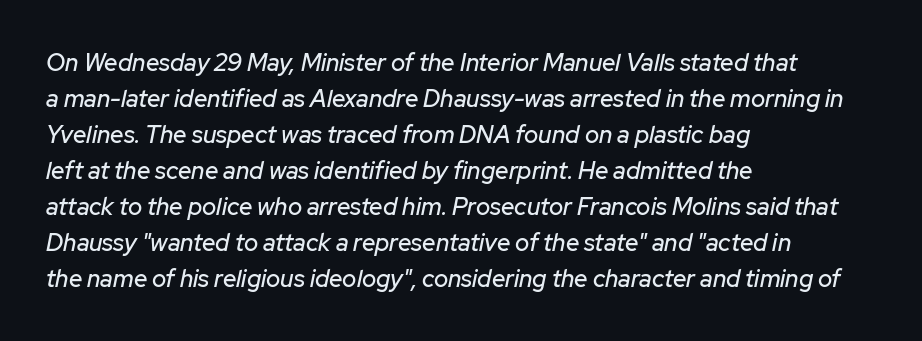
The image shows 24 px text type, italic (leaning right); set left-aligned, normal line spacing (1.5x), normal letter spacing, not underlined.
